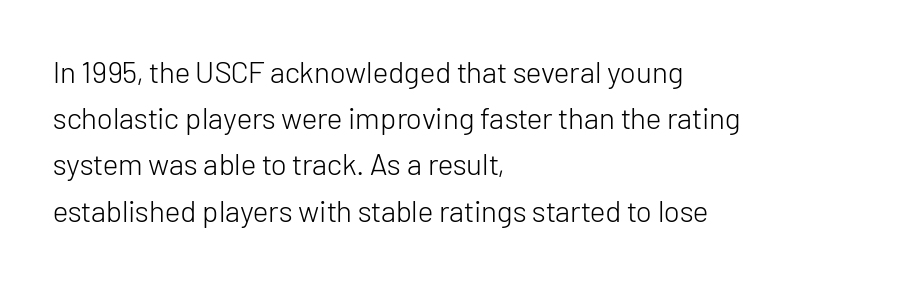
Q: Is the text bold? A: No.
Q: Is the text italic (slanted)? A: No, it is upright.
Q: Is the typeface a serif or a sans-serif typeface? A: Sans-serif.
Q: Is the text underlined? A: No.
Q: How is the paragraph aligned? A: Left-aligned.
Q: Is the spacing between letters normal or unusually wide? A: Normal.
Q: Is the spacing between lines tight, normal or loose? A: Normal.
Q: Width (condensed, normal, or wide)? A: Normal.
Q: Stroke contrast? A: Low.
Q: x-height? A: Medium.
Q: Monospaced? A: No.
